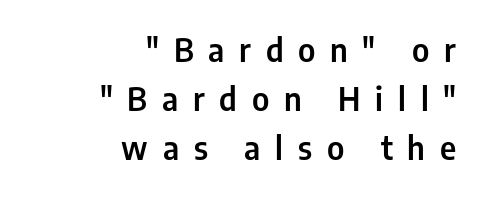
The ragged edge is on the left, which tells us the setting is flush right. The baseline area is clear. This sample has the flowing, uneven cadence of proportional lettering. Rendered with straight, roman letterforms.
